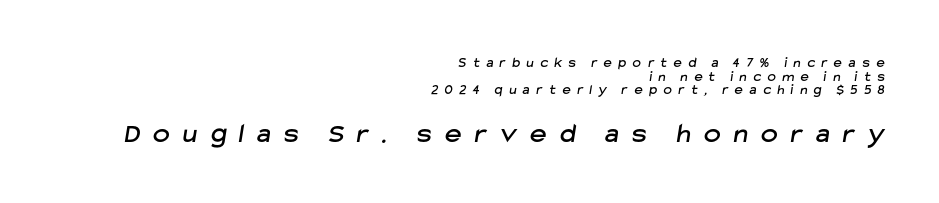
{"serif": "no", "width": "normal", "stroke_contrast": "low", "x_height": "medium", "monospaced": "no", "underline": "no", "align": "right", "line_spacing": "tight", "line_spacing_ratio": 0.98, "letter_spacing": "wide", "letter_spacing_em": 0.48, "larger_block": "second", "size_ratio": 2.0, "glyph_px": 28}
